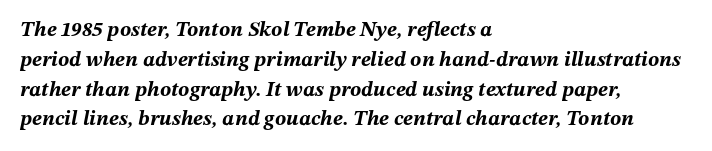
Q: Is the text bold? A: Yes.
Q: Is the text italic (slanted)? A: Yes, it leans right by about 12 degrees.
Q: Is the text underlined? A: No.
Q: How is the paragraph aligned? A: Left-aligned.
Q: Is the spacing between letters normal or unusually wide? A: Normal.
Q: Is the spacing between lines tight, normal or loose? A: Normal.
